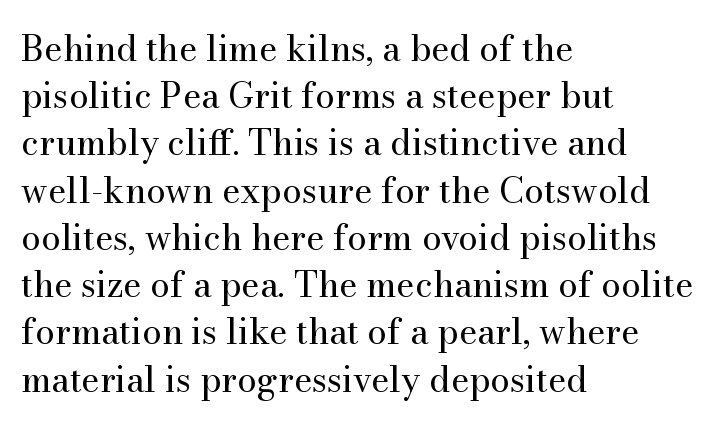
The image shows 35 px regular-weight serif type, upright; set left-aligned, normal line spacing (1.35x), normal letter spacing, not underlined; medium stroke contrast and a small x-height.
